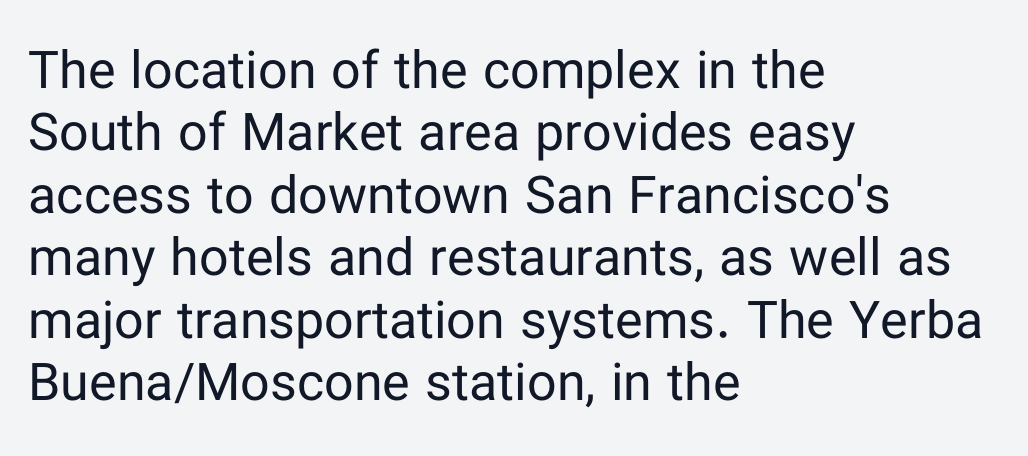
Q: Is the text bold? A: No.
Q: Is the text italic (slanted)? A: No, it is upright.
Q: Is the typeface a serif or a sans-serif typeface? A: Sans-serif.
Q: Is the text underlined? A: No.
Q: How is the paragraph aligned? A: Left-aligned.
Q: Is the spacing between letters normal or unusually wide? A: Normal.
Q: Width (condensed, normal, or wide)? A: Normal.
Q: Stroke contrast? A: Low.
Q: x-height? A: Medium.
Q: Monospaced? A: No.
